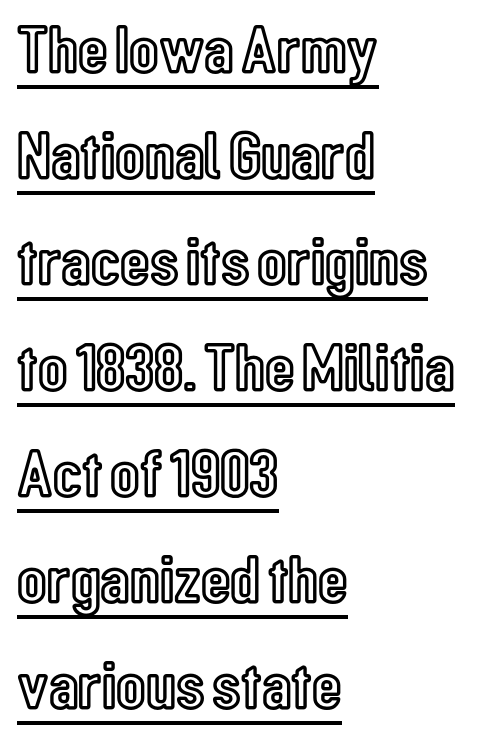
Line beginnings align vertically; line endings do not. Do the letters lean? They stand straight. Nobody touched the tracking dial on this one. Looks like regular typesetting: each glyph gets only the width it needs.
